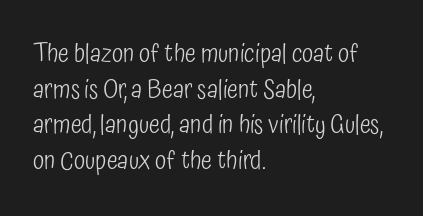
{"italic": "no", "bold": "no", "underline": "no", "align": "left", "line_spacing": "normal", "line_spacing_ratio": 1.37, "letter_spacing": "normal", "letter_spacing_em": 0.0, "glyph_px": 26}
